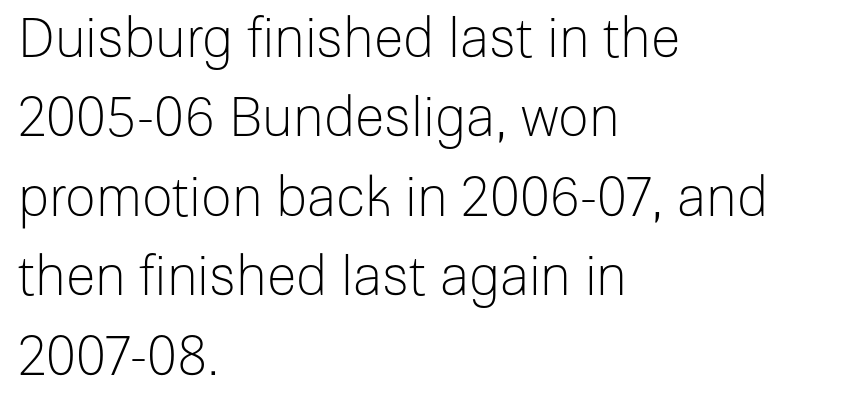
Q: Is the text bold? A: No.
Q: Is the text italic (slanted)? A: No, it is upright.
Q: Is the typeface a serif or a sans-serif typeface? A: Sans-serif.
Q: Is the text underlined? A: No.
Q: How is the paragraph aligned? A: Left-aligned.
Q: Is the spacing between letters normal or unusually wide? A: Normal.
Q: Is the spacing between lines tight, normal or loose? A: Normal.
Q: Width (condensed, normal, or wide)? A: Normal.
Q: Stroke contrast? A: Low.
Q: x-height? A: Medium.
Q: Monospaced? A: No.
